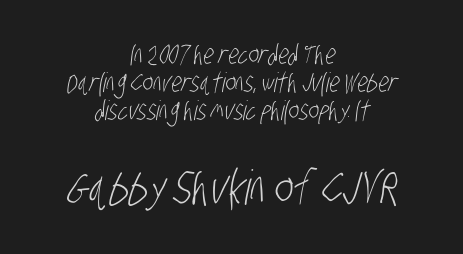
Q: Is the text bold? A: No.
Q: Is the typeface a serif or a sans-serif typeface? A: Sans-serif.
Q: Is the text underlined? A: No.
Q: How is the paragraph aligned? A: Centered.
Q: Is the spacing between letters normal or unusually wide? A: Normal.
Q: Is the spacing between lines tight, normal or loose? A: Tight.
Q: Which block of text is set in a larger size, the first (top) or the second (bottom)? A: The second (bottom) one.
Q: Width (condensed, normal, or wide)? A: Condensed.
Q: Stroke contrast? A: Low.
Q: x-height? A: Large.
Q: Monospaced? A: No.
